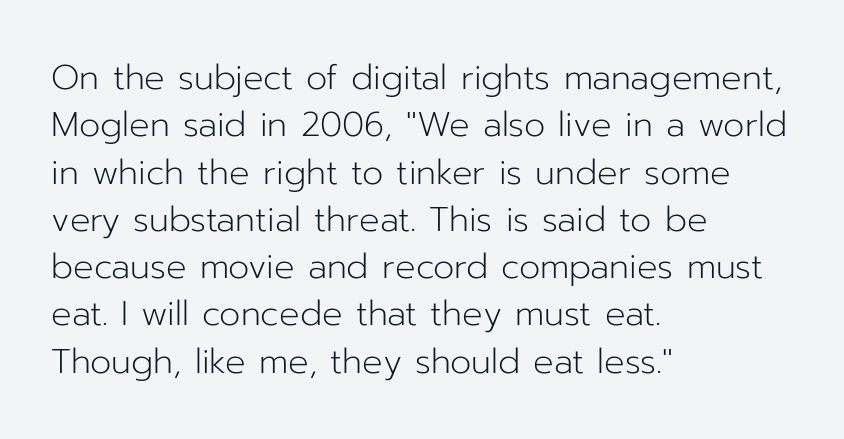
The image shows 34 px light sans-serif type, upright; set left-aligned, normal line spacing (1.39x), normal letter spacing, not underlined; low stroke contrast and a medium x-height.
